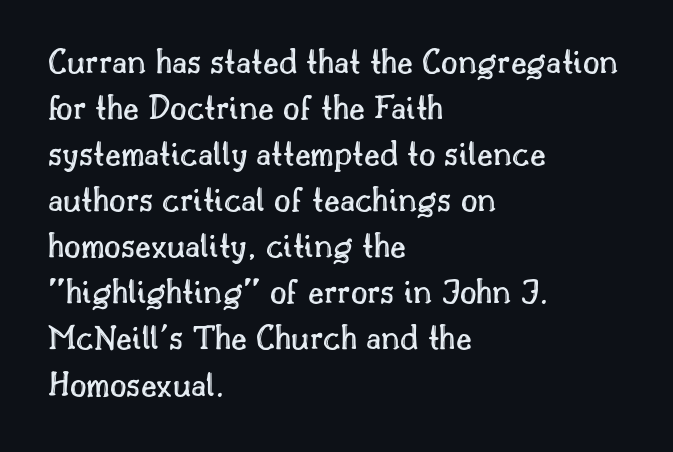
The image shows 36 px text type, upright; set left-aligned, normal line spacing (1.28x), normal letter spacing, not underlined; a small x-height.
